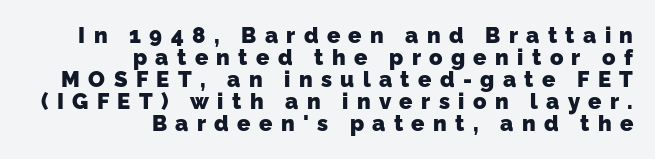
Q: Is the text bold? A: Yes.
Q: Is the text underlined? A: No.
Q: How is the paragraph aligned? A: Right-aligned.
Q: Is the spacing between letters normal or unusually wide? A: Unusually wide.
Q: Is the spacing between lines tight, normal or loose? A: Tight.
